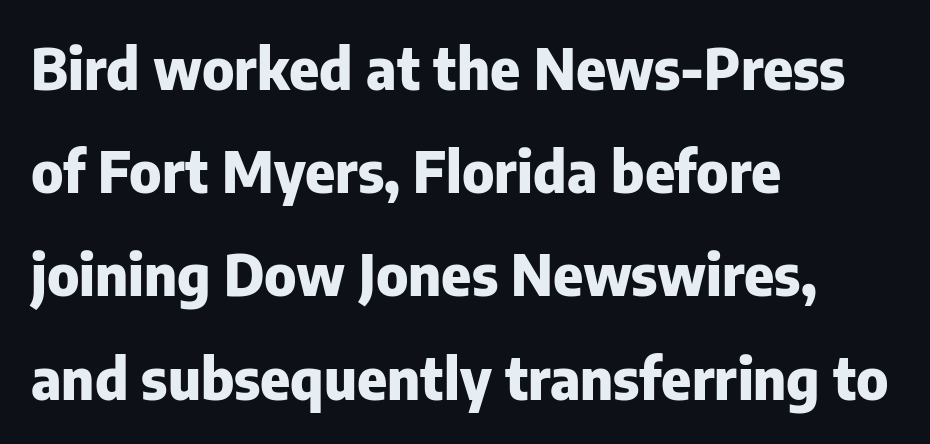
The image shows 57 px heavy sans-serif type, upright; set left-aligned, line spacing 1.81x, normal letter spacing, not underlined; low stroke contrast and a medium x-height.
